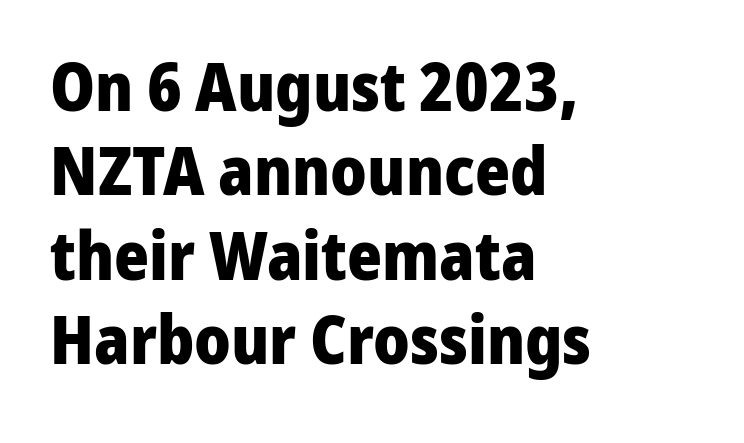
Q: Is the text bold? A: Yes.
Q: Is the text italic (slanted)? A: No, it is upright.
Q: Is the typeface a serif or a sans-serif typeface? A: Sans-serif.
Q: Is the text underlined? A: No.
Q: How is the paragraph aligned? A: Left-aligned.
Q: Is the spacing between letters normal or unusually wide? A: Normal.
Q: Is the spacing between lines tight, normal or loose? A: Normal.
Q: Width (condensed, normal, or wide)? A: Normal.
Q: Stroke contrast? A: Low.
Q: x-height? A: Medium.
Q: Monospaced? A: No.
